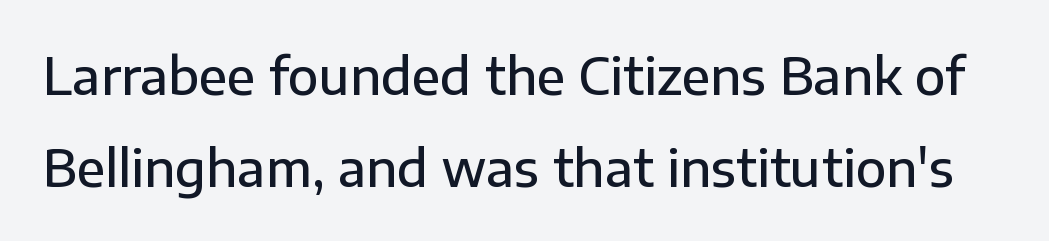
The image shows 50 px semibold sans-serif type, upright; set line spacing 1.84x, normal letter spacing, not underlined; low stroke contrast and a medium x-height.
